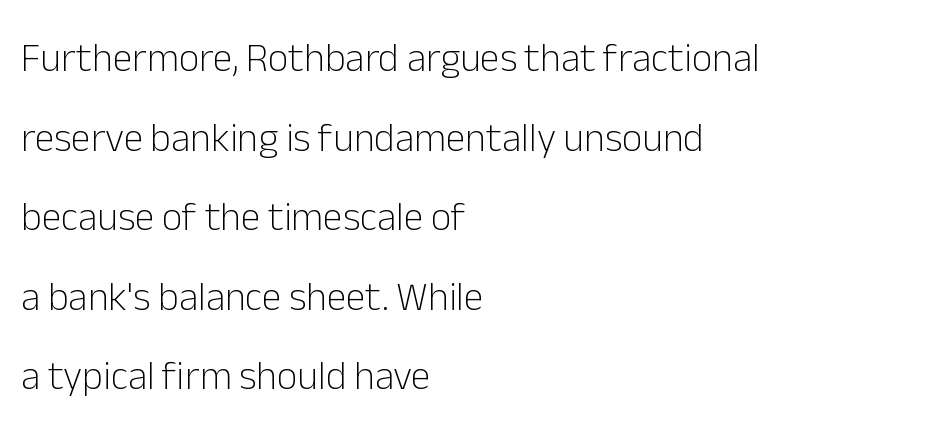
{"serif": "no", "italic": "no", "bold": "no", "weight": "light", "width": "normal", "stroke_contrast": "low", "x_height": "medium", "monospaced": "no", "underline": "no", "align": "left", "line_spacing": "loose", "line_spacing_ratio": 1.99, "letter_spacing": "normal", "letter_spacing_em": 0.0, "glyph_px": 40}
